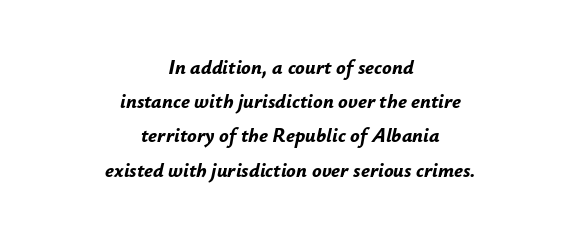
{"italic": "yes", "lean": "right", "slant_degrees": 12, "bold": "yes", "underline": "no", "align": "center", "line_spacing_ratio": 1.71, "letter_spacing": "normal", "letter_spacing_em": 0.0, "glyph_px": 20}
